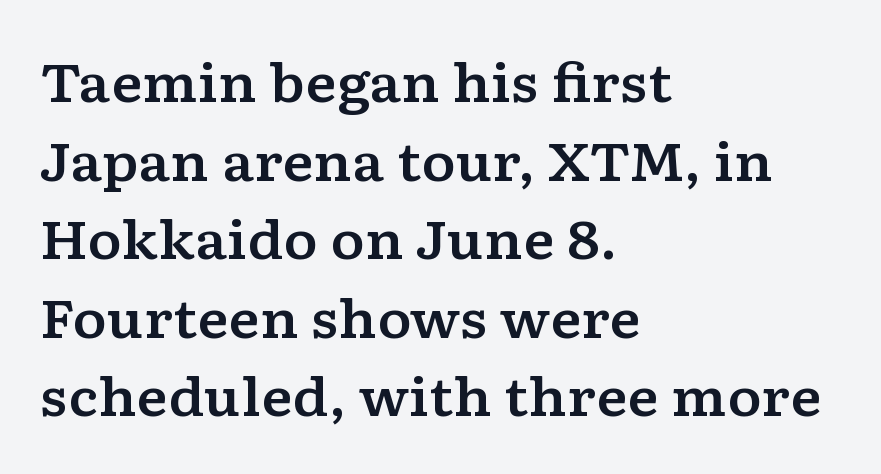
Honestly, the letter spacing is just normal — you wouldn't notice it. Character widths vary here, with narrow letters taking less room than wide ones. Check where the strokes stop: tiny serifs finish them off. You can tell it's not italic because the verticals are truly vertical. Horizontal bands of white between lines are of average thickness. Where is the straight margin? On the left.
